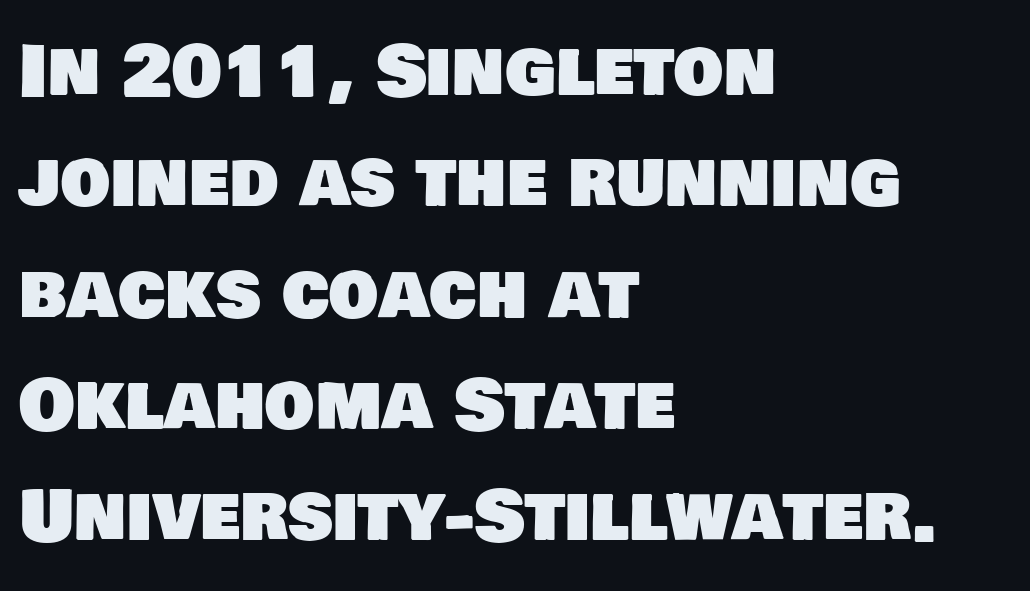
{"serif": "no", "width": "normal", "stroke_contrast": "low", "x_height": "large", "monospaced": "no", "underline": "no", "align": "left", "line_spacing": "normal", "line_spacing_ratio": 1.59, "letter_spacing": "normal", "letter_spacing_em": 0.0, "glyph_px": 70}
